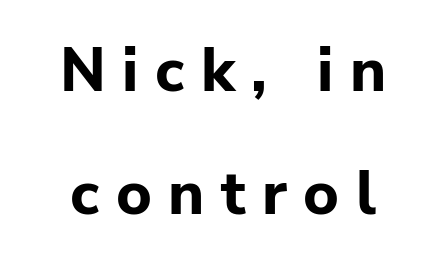
The image shows 61 px bold sans-serif type, upright; set centered, loose line spacing (2.01x), unusually wide letter spacing (+0.27 em), not underlined; low stroke contrast and a medium x-height.
